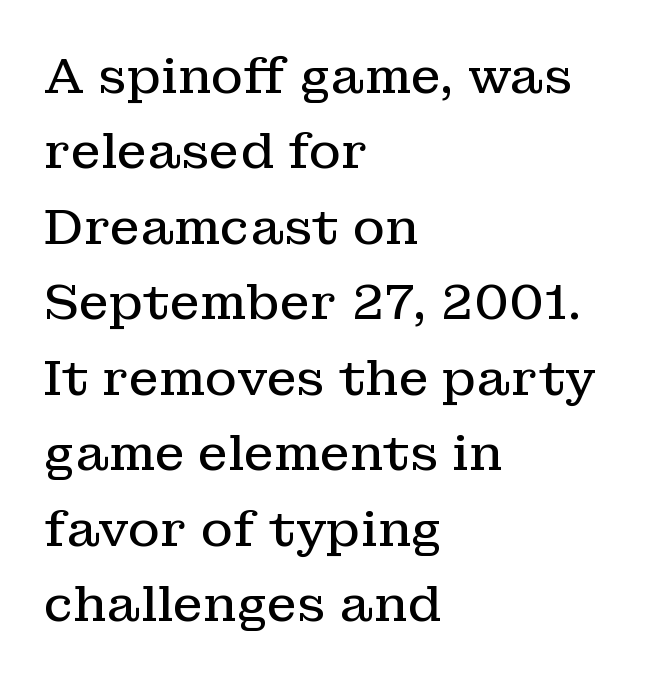
Line starts are locked; line ends wander. A normal amount of white space separates one row of letters from the next. Nobody drew a line under any word here. Words appear dense and cohesive because spacing is normal. A typesetter would label this face a serif.
